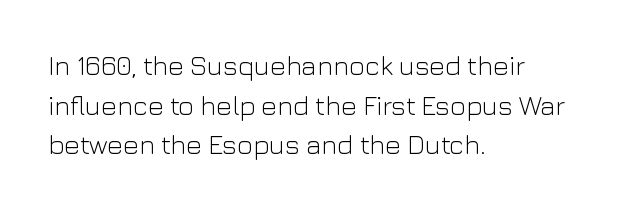
{"italic": "no", "bold": "no", "underline": "no", "align": "left", "line_spacing": "normal", "line_spacing_ratio": 1.47, "letter_spacing": "normal", "letter_spacing_em": 0.0, "glyph_px": 27}
